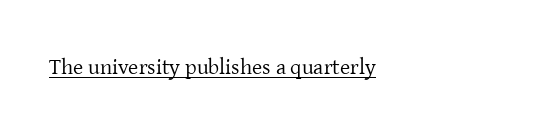
Q: Is the text bold? A: No.
Q: Is the text italic (slanted)? A: No, it is upright.
Q: Is the text underlined? A: Yes.
Q: How is the paragraph aligned? A: Left-aligned.
Q: Is the spacing between letters normal or unusually wide? A: Normal.
